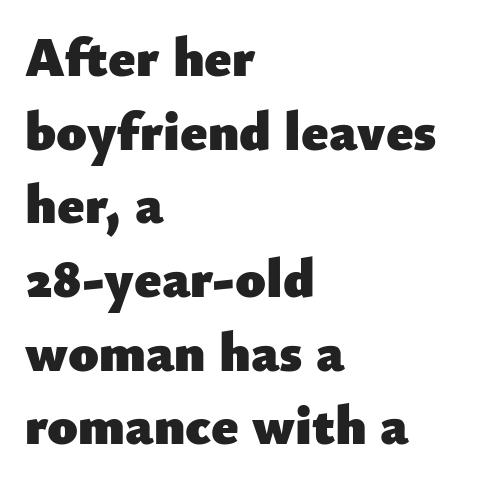
Q: Is the text bold? A: Yes.
Q: Is the text italic (slanted)? A: No, it is upright.
Q: Is the typeface a serif or a sans-serif typeface? A: Sans-serif.
Q: Is the text underlined? A: No.
Q: How is the paragraph aligned? A: Left-aligned.
Q: Is the spacing between letters normal or unusually wide? A: Normal.
Q: Is the spacing between lines tight, normal or loose? A: Normal.
Q: Width (condensed, normal, or wide)? A: Normal.
Q: Stroke contrast? A: Low.
Q: x-height? A: Small.
Q: Monospaced? A: No.
